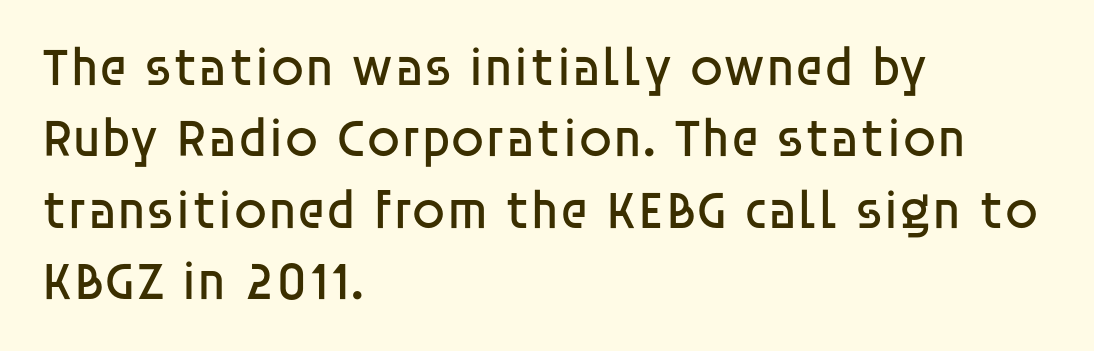
The image shows 54 px regular-weight sans-serif type, upright; set left-aligned, normal line spacing (1.32x), normal letter spacing, not underlined; low stroke contrast and a large x-height.
